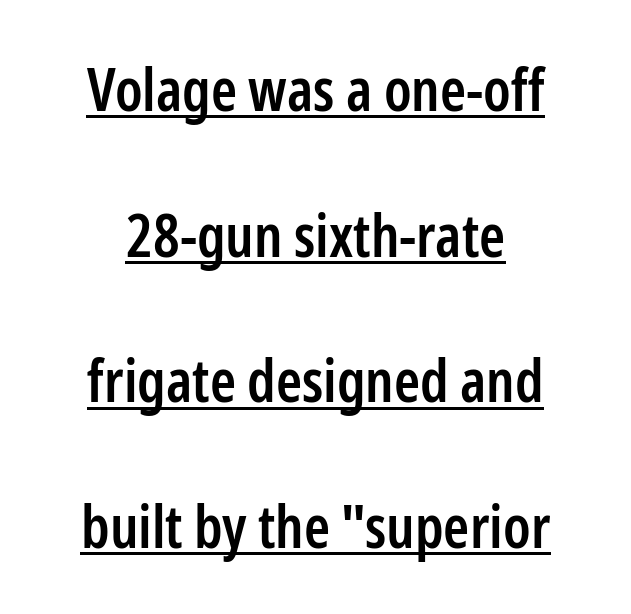
Q: Is the text bold? A: Semi-bold.
Q: Is the text italic (slanted)? A: No, it is upright.
Q: Is the typeface a serif or a sans-serif typeface? A: Sans-serif.
Q: Is the text underlined? A: Yes.
Q: How is the paragraph aligned? A: Centered.
Q: Is the spacing between letters normal or unusually wide? A: Normal.
Q: Is the spacing between lines tight, normal or loose? A: Loose.
Q: Width (condensed, normal, or wide)? A: Condensed.
Q: Stroke contrast? A: Low.
Q: x-height? A: Medium.
Q: Monospaced? A: No.
